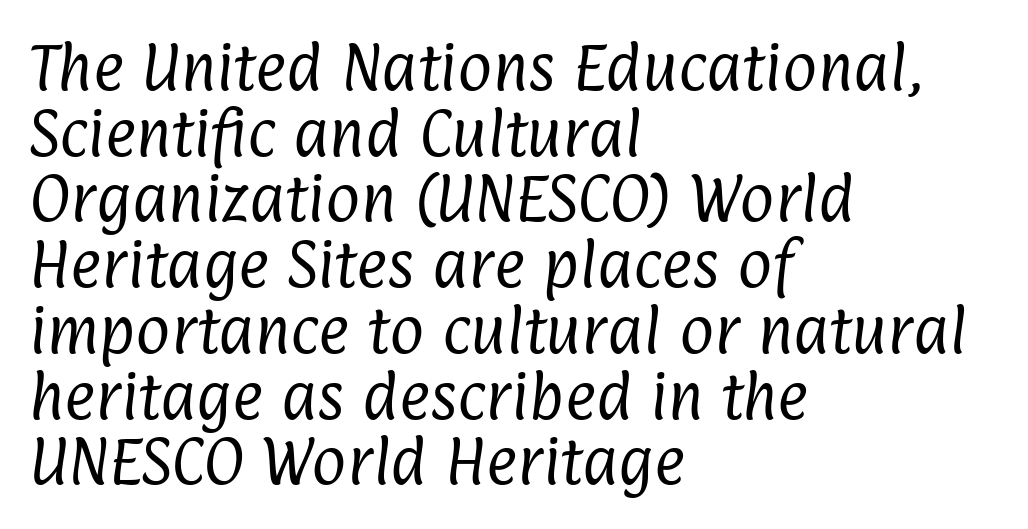
{"serif": "no", "bold": "no", "weight": "regular", "width": "condensed", "stroke_contrast": "low", "x_height": "medium", "monospaced": "no", "underline": "no", "align": "left", "line_spacing_ratio": 1.24, "letter_spacing": "normal", "letter_spacing_em": 0.0, "glyph_px": 53}
